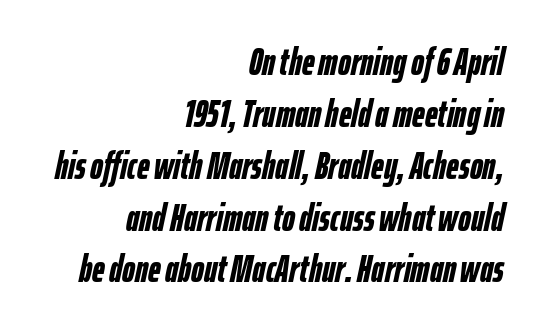
The image shows 39 px semibold, condensed type, italic (leaning right); set right-aligned, normal line spacing (1.33x), normal letter spacing, not underlined; low stroke contrast and a medium x-height.
